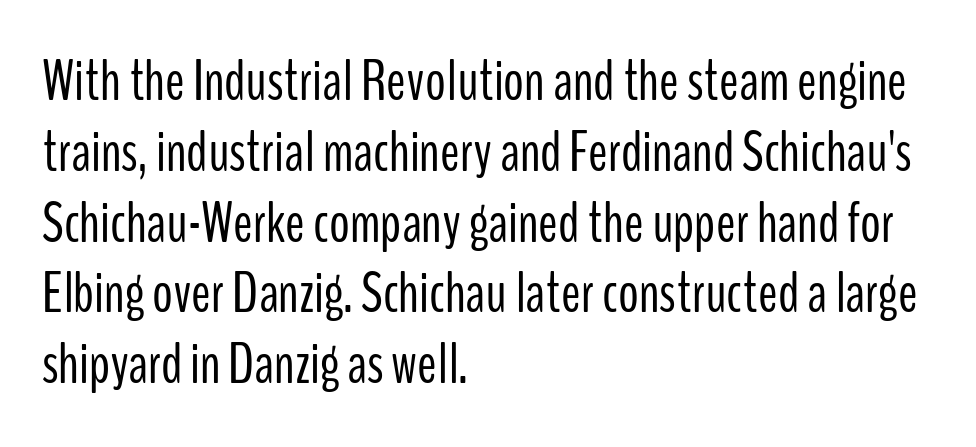
A bare baseline throughout the passage. The passage is arranged the way most books set body copy — flush left. Spacing verdict: proportional, widths tailored to each character. This sample uses an upright cut, with every glyph sitting square on the baseline.
